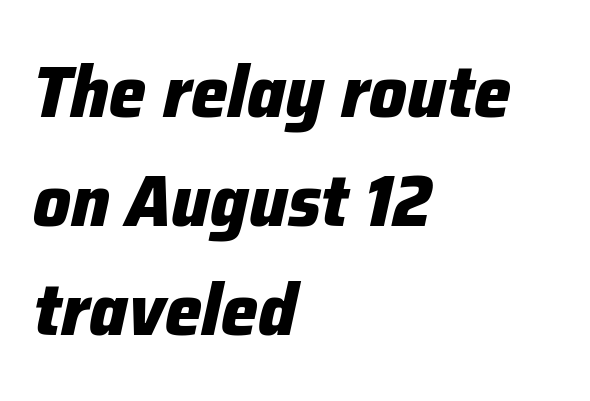
{"italic": "yes", "lean": "right", "slant_degrees": 12, "bold": "yes", "weight": "heavy", "width": "normal", "stroke_contrast": "low", "x_height": "medium", "monospaced": "no", "underline": "no", "align": "left", "line_spacing": "normal", "line_spacing_ratio": 1.47, "letter_spacing": "normal", "letter_spacing_em": 0.0, "glyph_px": 74}
